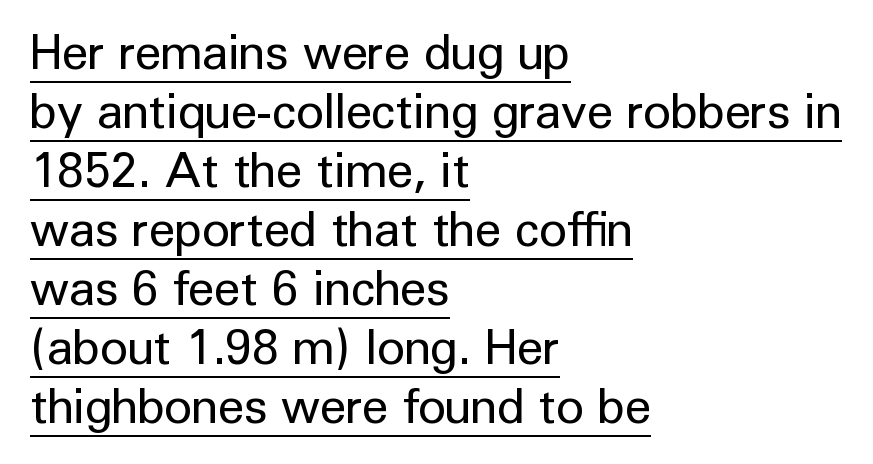
Q: Is the text bold? A: No.
Q: Is the text italic (slanted)? A: No, it is upright.
Q: Is the typeface a serif or a sans-serif typeface? A: Sans-serif.
Q: Is the text underlined? A: Yes.
Q: How is the paragraph aligned? A: Left-aligned.
Q: Is the spacing between letters normal or unusually wide? A: Normal.
Q: Width (condensed, normal, or wide)? A: Normal.
Q: Stroke contrast? A: Low.
Q: x-height? A: Medium.
Q: Monospaced? A: No.
